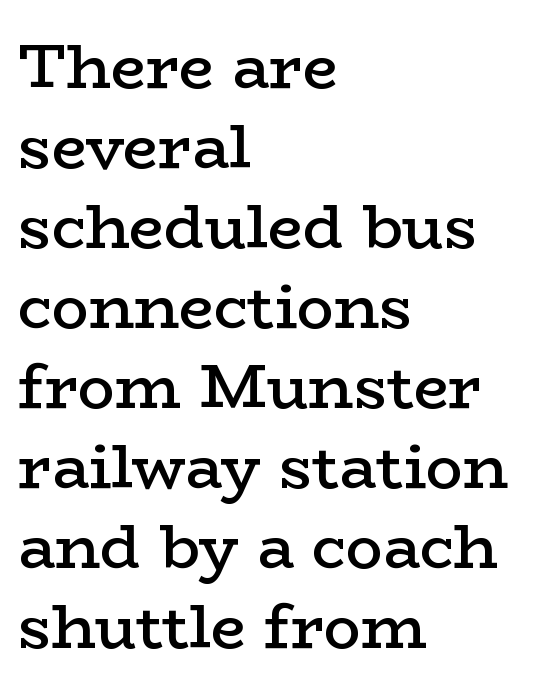
Q: Is the text bold? A: Semi-bold.
Q: Is the text italic (slanted)? A: No, it is upright.
Q: Is the typeface a serif or a sans-serif typeface? A: Serif.
Q: Is the text underlined? A: No.
Q: How is the paragraph aligned? A: Left-aligned.
Q: Is the spacing between letters normal or unusually wide? A: Normal.
Q: Is the spacing between lines tight, normal or loose? A: Normal.
Q: Width (condensed, normal, or wide)? A: Wide.
Q: Stroke contrast? A: Low.
Q: x-height? A: Medium.
Q: Monospaced? A: No.
